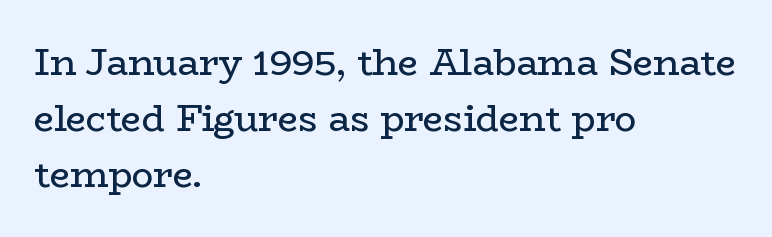
Q: Is the text bold? A: No.
Q: Is the text italic (slanted)? A: No, it is upright.
Q: Is the typeface a serif or a sans-serif typeface? A: Serif.
Q: Is the text underlined? A: No.
Q: How is the paragraph aligned? A: Left-aligned.
Q: Is the spacing between letters normal or unusually wide? A: Normal.
Q: Is the spacing between lines tight, normal or loose? A: Normal.
Q: Width (condensed, normal, or wide)? A: Wide.
Q: Stroke contrast? A: Low.
Q: x-height? A: Medium.
Q: Monospaced? A: No.
